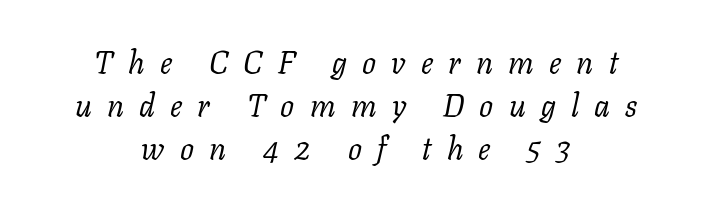
{"serif": "yes", "italic": "yes", "lean": "right", "slant_degrees": 11, "bold": "no", "weight": "regular", "width": "normal", "stroke_contrast": "low", "x_height": "medium", "monospaced": "no", "underline": "no", "align": "center", "line_spacing": "normal", "line_spacing_ratio": 1.39, "letter_spacing": "wide", "letter_spacing_em": 0.49, "glyph_px": 31}
